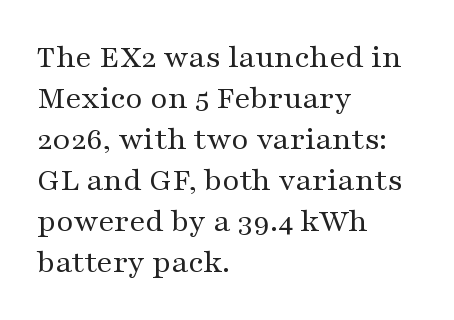
The image shows 33 px regular-weight, wide serif type, upright; set left-aligned, line spacing 1.24x, normal letter spacing, not underlined; medium stroke contrast and a medium x-height.
